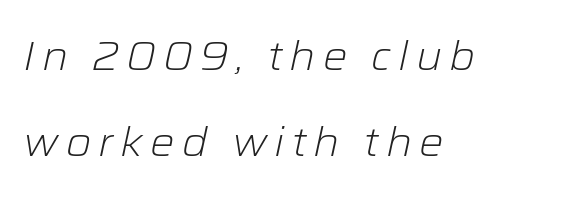
The image shows 41 px light type, italic (leaning right); set left-aligned, loose line spacing (2.1x), not underlined; low stroke contrast and a medium x-height.
